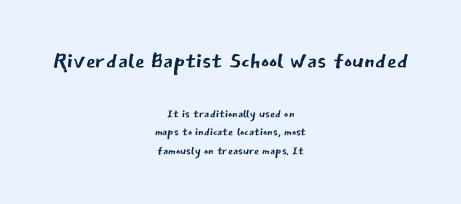
{"serif": "no", "italic": "no", "bold": "no", "weight": "regular", "width": "normal", "stroke_contrast": "low", "x_height": "medium", "monospaced": "no", "underline": "no", "align": "center", "line_spacing": "tight", "line_spacing_ratio": 1.14, "letter_spacing": "normal", "letter_spacing_em": 0.0, "larger_block": "first", "size_ratio": 1.94, "glyph_px": 31}
